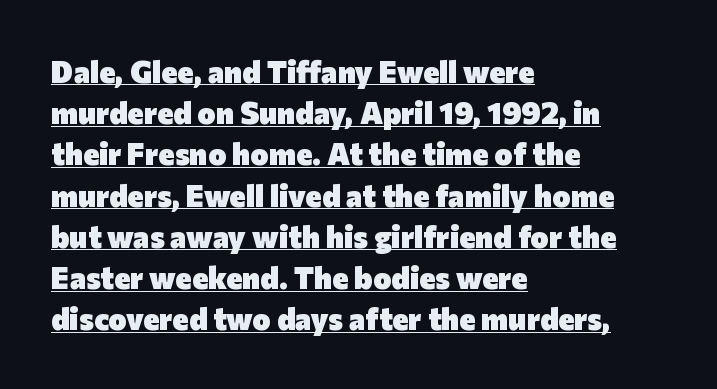
The image shows 31 px heavy sans-serif type, upright; set left-aligned, normal line spacing (1.33x), normal letter spacing, underlined; low stroke contrast and a medium x-height.
